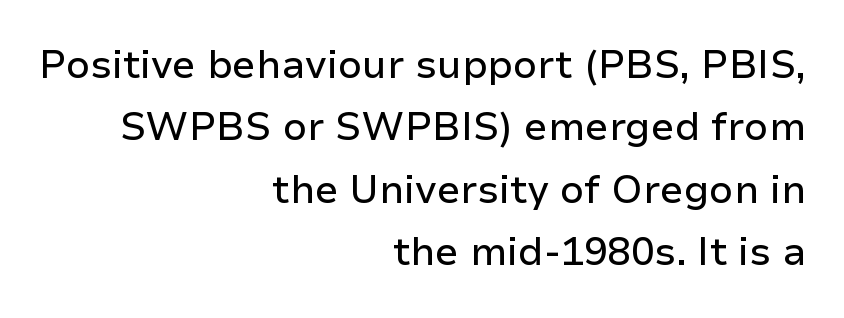
Nothing sits at the stroke ends, so this counts as sans-serif. Evenly set lines give the paragraph a standard silhouette. No extra tracking has been applied to these lines. Just letters on the line, the space beneath them empty. The passage shown is typed in a proportional face where columns would drift. Quick note: not italic, upright.
